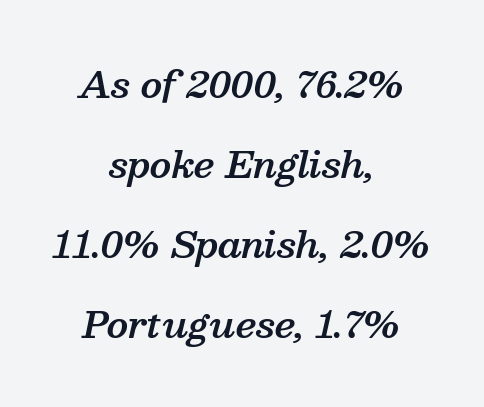
The font's italic variant was chosen for this text. The rendering uses a semibold face; strokes are thickened but not to full bold. A clean baseline with only descenders dipping below it. Typeset on center — no edge is straight. Note the varied advance widths — an 'i' is clearly narrower than an 'm'.
